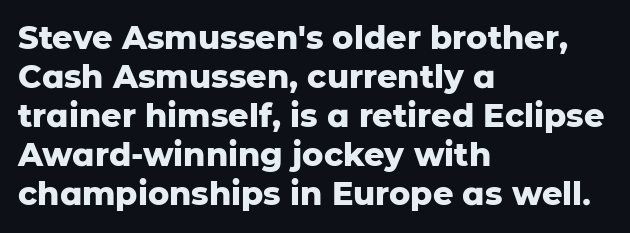
Q: Is the text bold? A: Yes.
Q: Is the text italic (slanted)? A: No, it is upright.
Q: Is the typeface a serif or a sans-serif typeface? A: Sans-serif.
Q: Is the text underlined? A: No.
Q: How is the paragraph aligned? A: Left-aligned.
Q: Is the spacing between letters normal or unusually wide? A: Normal.
Q: Width (condensed, normal, or wide)? A: Normal.
Q: Stroke contrast? A: Low.
Q: x-height? A: Medium.
Q: Monospaced? A: No.
